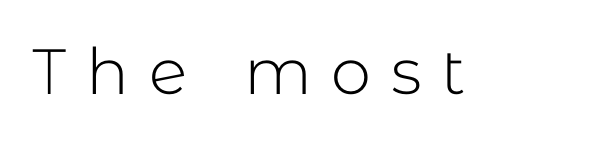
Q: Is the text bold? A: No.
Q: Is the text italic (slanted)? A: No, it is upright.
Q: Is the typeface a serif or a sans-serif typeface? A: Sans-serif.
Q: Is the text underlined? A: No.
Q: Is the spacing between letters normal or unusually wide? A: Unusually wide.
Q: Width (condensed, normal, or wide)? A: Normal.
Q: Stroke contrast? A: Low.
Q: x-height? A: Medium.
Q: Monospaced? A: No.
